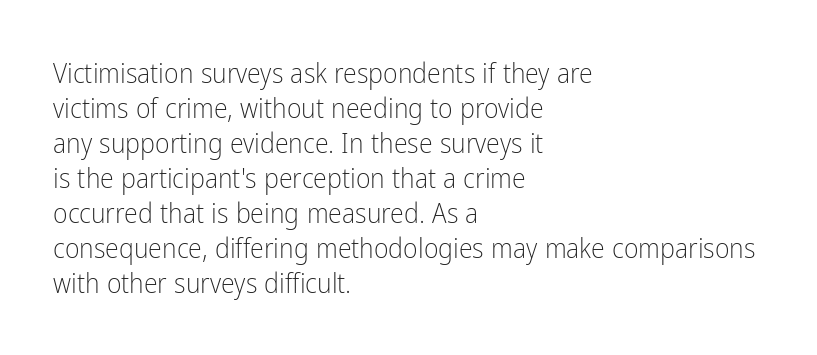
Is this a sans? Yes — the strokes have no serifs. The lines are quadded left. Any mark beneath the type? The region is blank. Weight: not bold — regular or lighter. The rendering uses a moderate line-height, typical for paragraphs.
